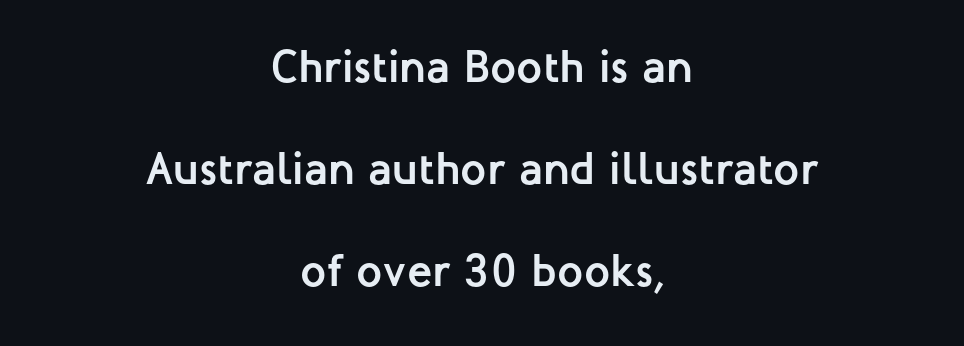
{"serif": "no", "italic": "no", "bold": "yes", "weight": "semibold", "width": "normal", "stroke_contrast": "low", "x_height": "medium", "monospaced": "no", "underline": "no", "align": "center", "line_spacing": "loose", "line_spacing_ratio": 2.22, "letter_spacing": "normal", "letter_spacing_em": 0.0, "glyph_px": 46}
